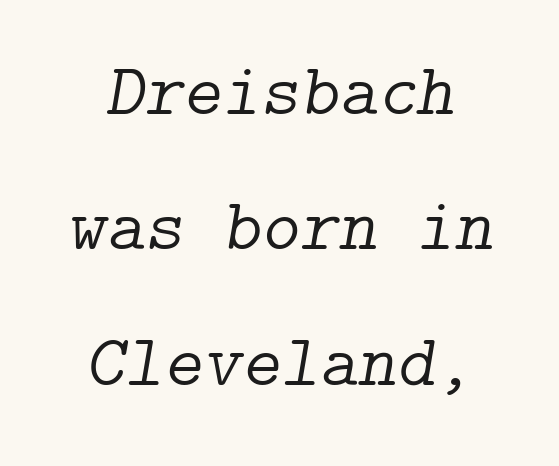
Nothing heavy about these letters — not bold at all. Rule under the text: the space is simply empty. You can tell from the footed stems that serif type was used. Characters follow at the spacing the type designer built in.
